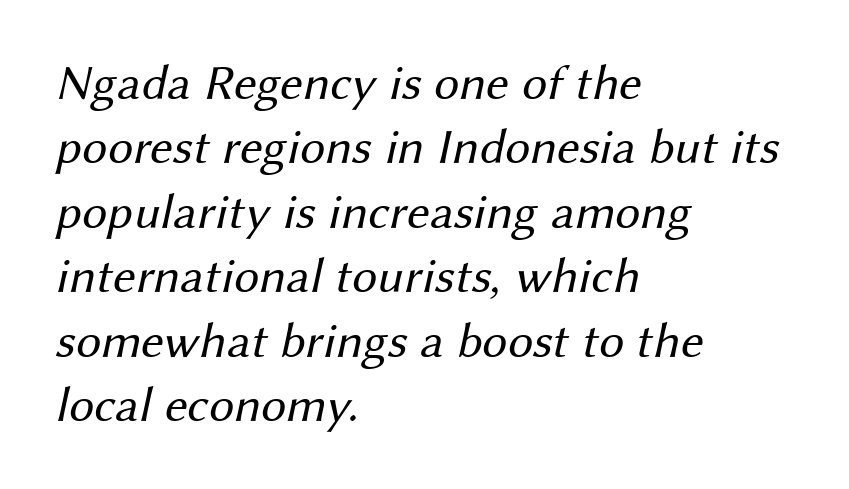
{"serif": "no", "bold": "no", "weight": "regular", "width": "normal", "stroke_contrast": "medium", "x_height": "medium", "monospaced": "no", "underline": "no", "align": "left", "line_spacing": "normal", "line_spacing_ratio": 1.29, "letter_spacing": "normal", "letter_spacing_em": 0.0, "glyph_px": 50}
